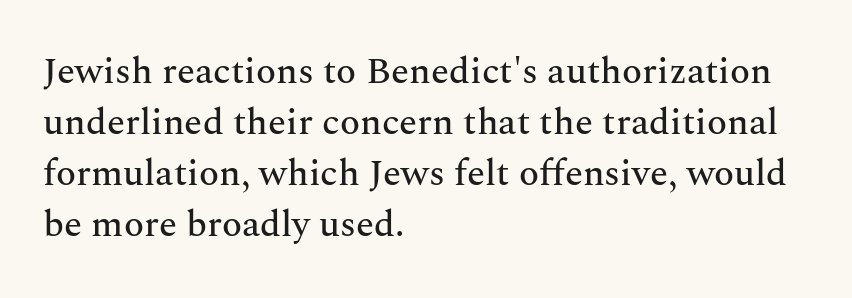
You can tell it's not italic because the verticals are truly vertical. You could not count columns in this text — the font is proportionally spaced. The rag falls on the right side of this text block. The passage shown has conventional tracking throughout.
